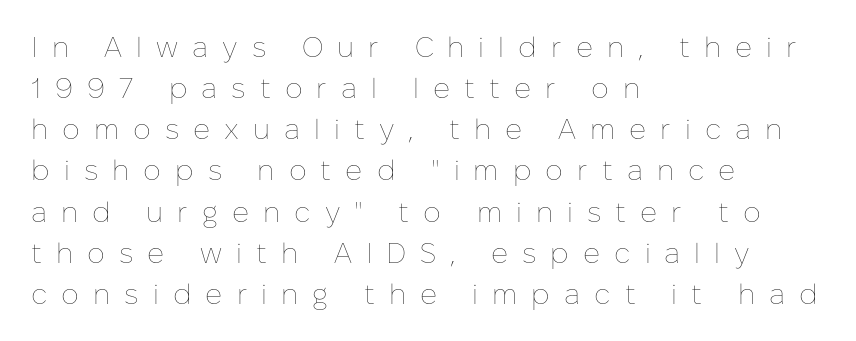
The image shows 28 px thin type, upright; set left-aligned, normal line spacing (1.47x), unusually wide letter spacing (+0.5 em), not underlined; low stroke contrast and a medium x-height.
